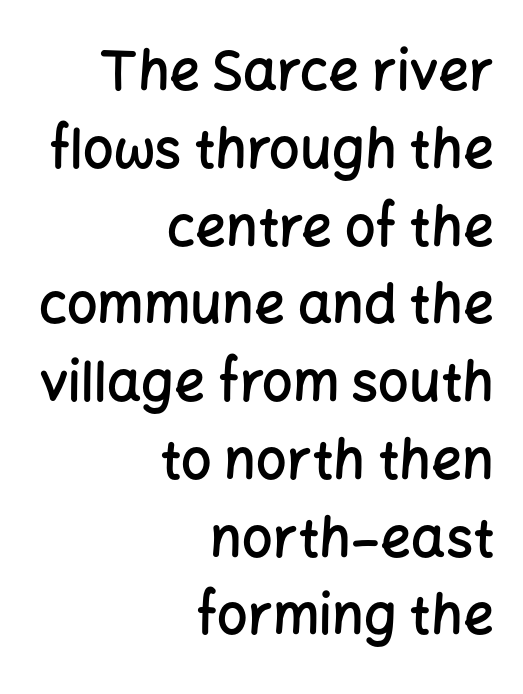
The image shows 54 px semibold sans-serif type, upright; set right-aligned, normal line spacing (1.44x), normal letter spacing, not underlined; low stroke contrast and a medium x-height.
